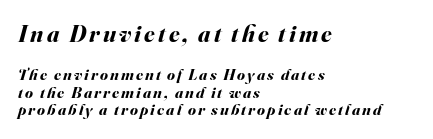
The image shows 24 px bold type, italic (leaning right); set left-aligned, tight line spacing (1.11x), not underlined; the first (top) block is 1.5x larger.
